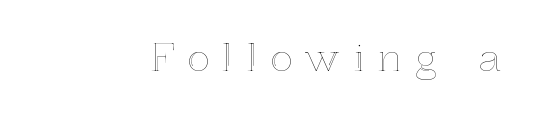
Does extra space separate the letters? Yes, quite a lot of it. Quick note: not italic, upright. This sample has the flowing, uneven cadence of proportional lettering. Typeset ragged left — the right edge is the straight one.
